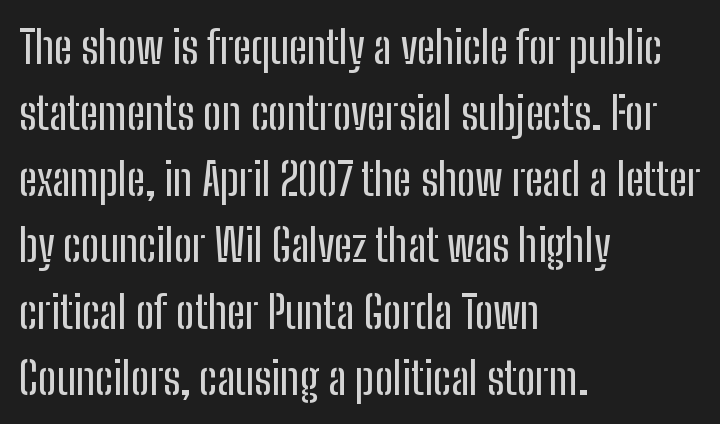
{"serif": "no", "italic": "no", "width": "condensed", "stroke_contrast": "low", "x_height": "medium", "monospaced": "no", "underline": "no", "align": "left", "line_spacing": "normal", "line_spacing_ratio": 1.47, "letter_spacing": "normal", "letter_spacing_em": 0.0, "glyph_px": 45}
